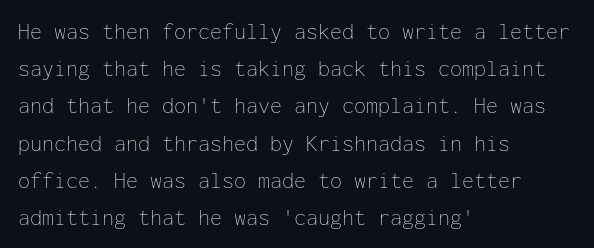
Q: Is the text bold? A: No.
Q: Is the text italic (slanted)? A: No, it is upright.
Q: Is the text underlined? A: No.
Q: How is the paragraph aligned? A: Left-aligned.
Q: Is the spacing between letters normal or unusually wide? A: Normal.
Q: Is the spacing between lines tight, normal or loose? A: Normal.
